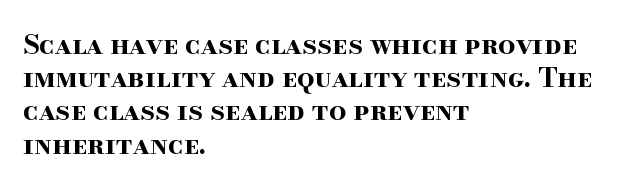
There is no visible air inserted between adjacent glyphs. In terms of weight, the rendering is a true, heavy bold. Visually the block forms a straight wall on the left and a jagged coastline on the right. Lines of text with bare space underneath. If you drew a line through each stem, it would be perfectly vertical.
